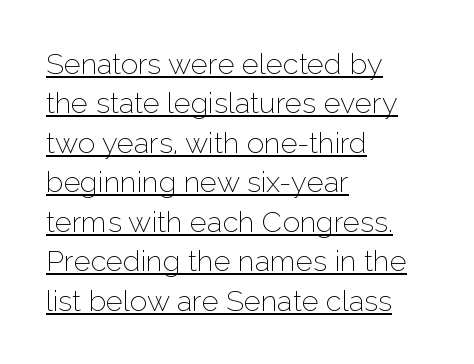
The type family on display is of the sans-serif kind. These lines are rendered in a variable-pitch font. Spacing between characters is what you'd get straight out of the box. Quick note: not italic, upright.
